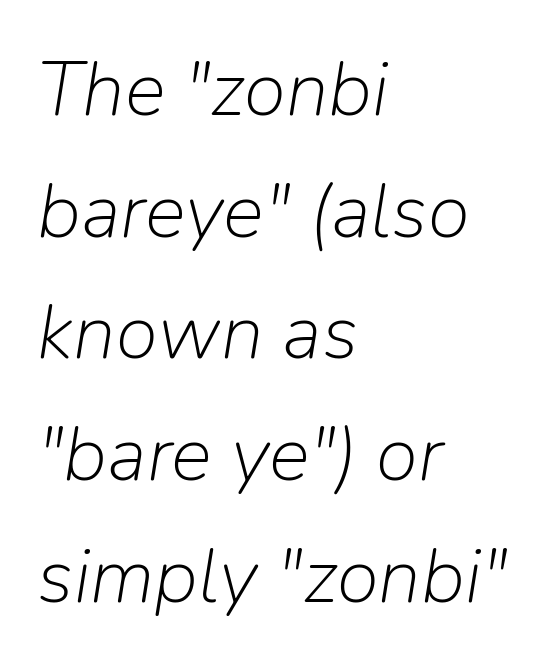
Q: Is the text bold? A: No.
Q: Is the text italic (slanted)? A: Yes, it leans right by about 9 degrees.
Q: Is the text underlined? A: No.
Q: How is the paragraph aligned? A: Left-aligned.
Q: Is the spacing between letters normal or unusually wide? A: Normal.
Q: Is the spacing between lines tight, normal or loose? A: Normal.
Q: Width (condensed, normal, or wide)? A: Normal.
Q: Stroke contrast? A: Low.
Q: x-height? A: Medium.
Q: Monospaced? A: No.
